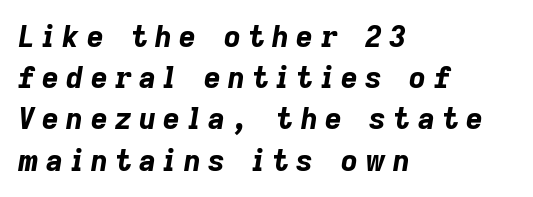
The image shows 29 px bold type, italic (leaning right); set left-aligned, normal line spacing (1.42x), unusually wide letter spacing (+0.26 em), not underlined; low stroke contrast and a medium x-height.
